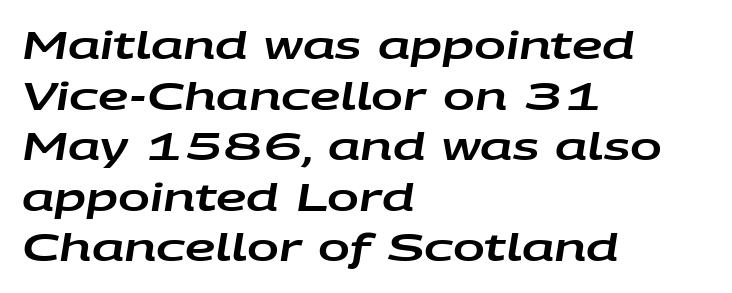
Vertical spacing — default. This rendering features lettering with no underline. Characters follow at the spacing the type designer built in. Emphasis-style slanted type is in use. The face used here is proportionally spaced, like ordinary book or web type.
